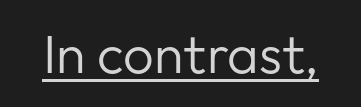
{"serif": "no", "italic": "no", "bold": "no", "weight": "regular", "width": "normal", "stroke_contrast": "low", "x_height": "medium", "monospaced": "no", "underline": "yes", "letter_spacing": "normal", "letter_spacing_em": 0.0, "glyph_px": 54}
